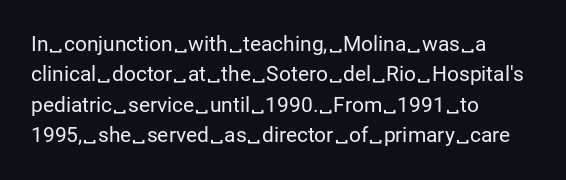
{"italic": "no", "bold": "no", "underline": "no", "align": "left", "line_spacing": "normal", "line_spacing_ratio": 1.45, "letter_spacing": "normal", "letter_spacing_em": 0.0, "glyph_px": 21}
